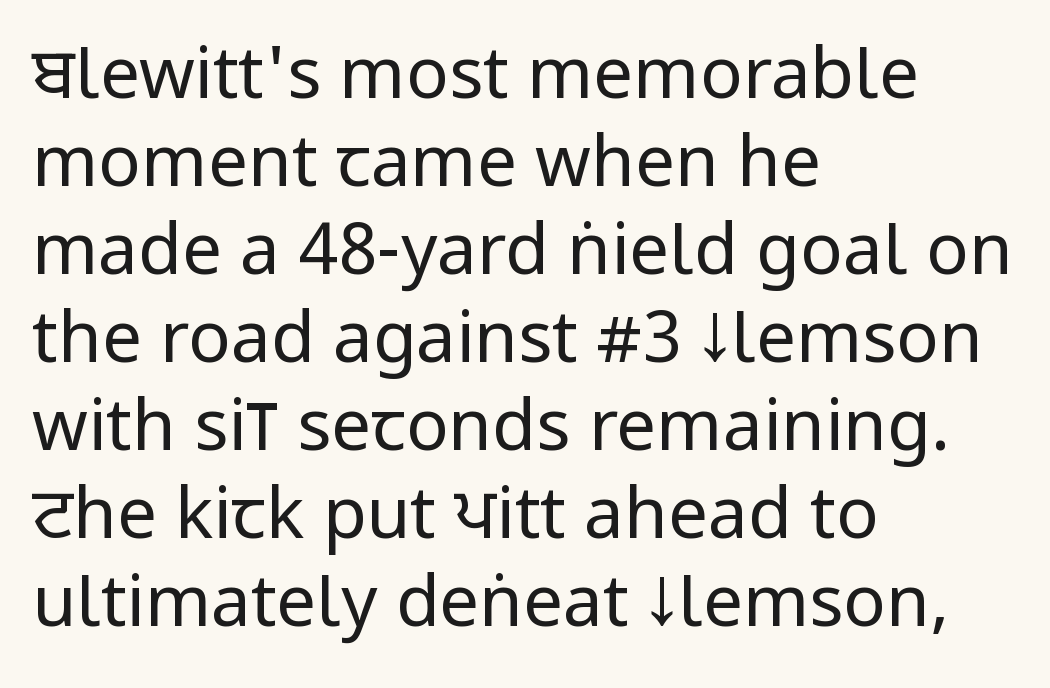
The image shows 71 px regular-weight, condensed sans-serif type, upright; set left-aligned, line spacing 1.24x, normal letter spacing, not underlined; low stroke contrast.
